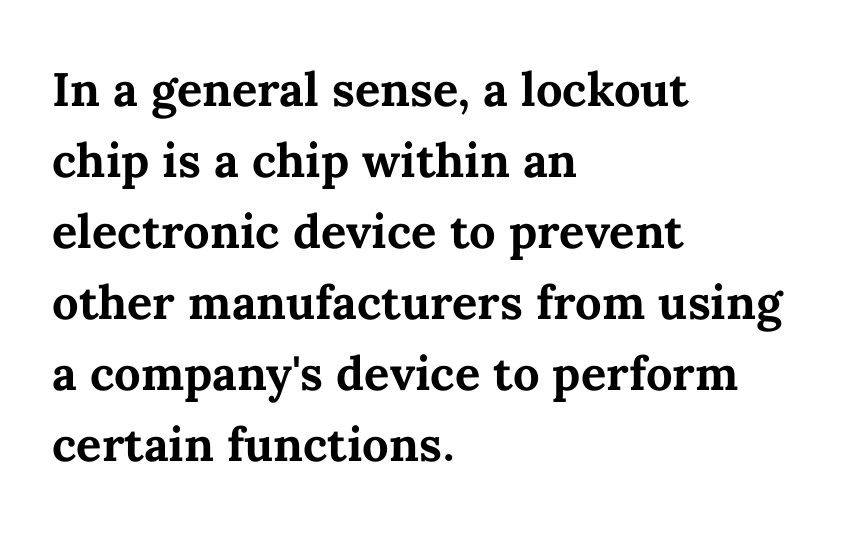
Designer's note — italics off, roman on. The passage shown has conventional tracking throughout. What weight is shown? A full bold with thick strokes. The passage shown stacks its lines at a standard gap.
